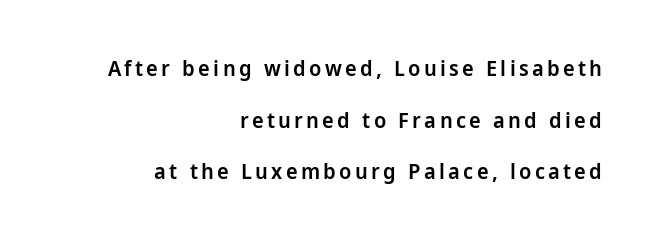
Typeset ragged left — the right edge is the straight one. The type sits square on the baseline with zero lean. What weight is shown? A semibold, between regular and bold. The foot of each line stays bare and open. How would I describe the line gaps? Wide and relaxed.
